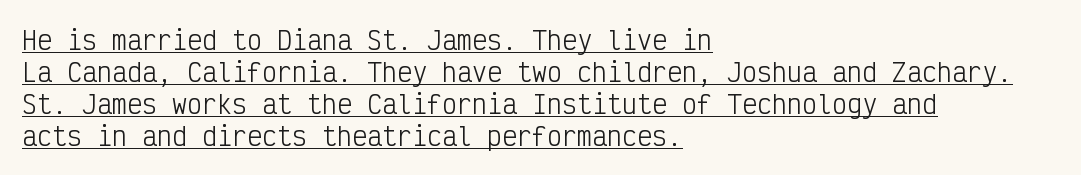
A typesetter would call this leading conventional body-copy spacing. Ordinary non-slanted type is in use. Honestly, the underline is the first thing you notice here. Ink coverage per letter is moderate at most. Left-aligned paragraph, ragged on the right.
